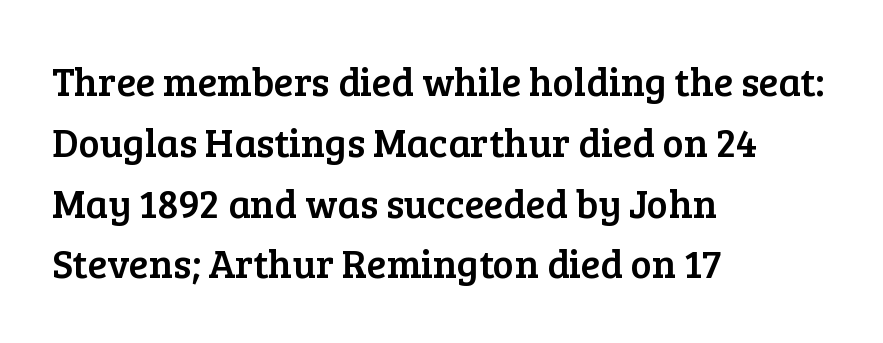
Q: Is the text italic (slanted)? A: No, it is upright.
Q: Is the typeface a serif or a sans-serif typeface? A: Serif.
Q: Is the text underlined? A: No.
Q: How is the paragraph aligned? A: Left-aligned.
Q: Is the spacing between letters normal or unusually wide? A: Normal.
Q: Is the spacing between lines tight, normal or loose? A: Normal.
Q: Width (condensed, normal, or wide)? A: Normal.
Q: Stroke contrast? A: Low.
Q: x-height? A: Medium.
Q: Monospaced? A: No.
